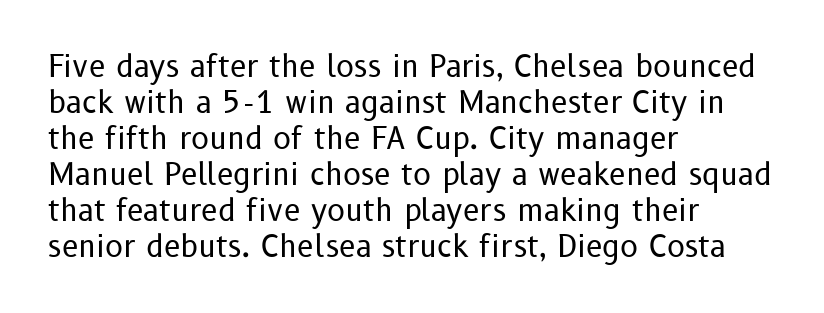
The image shows 30 px regular-weight sans-serif type, upright; set left-aligned, line spacing 1.2x, normal letter spacing, not underlined; low stroke contrast and a medium x-height.
